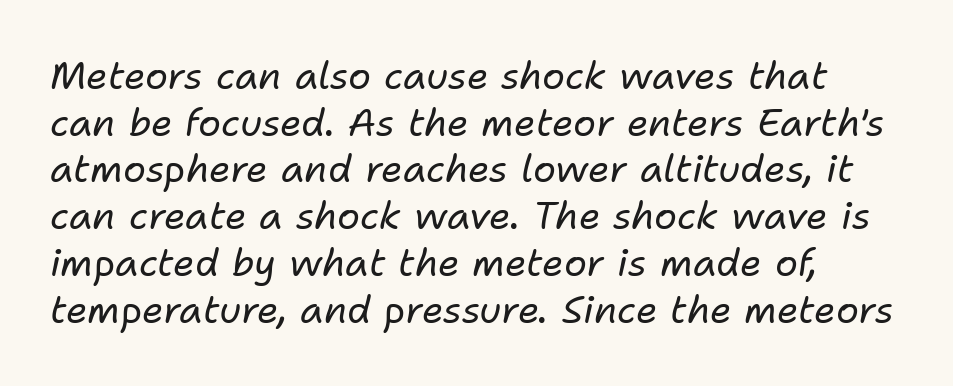
No chunkiness to these letters — they're not bold. Varying glyph widths throughout — classic text-font behaviour. Has an underline been added? It has not. Nobody touched the tracking dial on this one.
